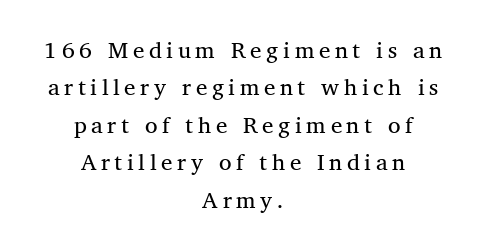
Horizontally, the lines are justified to the midpoint only. Characters follow at a spacing far wider than the type designer built in. Lines of text with bare space underneath. Unlike italic type, these characters show no tilt at all. Compared with a typical body face, this is equally light or lighter still. The rendering uses a moderate line-height, typical for paragraphs.
